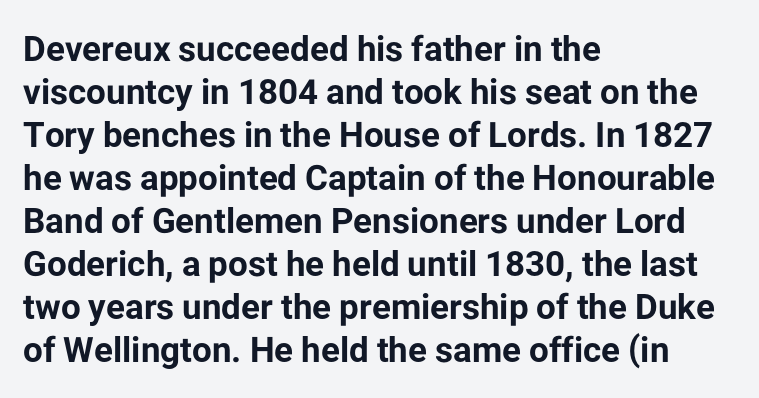
{"serif": "no", "italic": "no", "bold": "yes", "weight": "bold", "width": "normal", "stroke_contrast": "low", "x_height": "medium", "monospaced": "no", "underline": "no", "align": "left", "line_spacing_ratio": 1.23, "letter_spacing": "normal", "letter_spacing_em": 0.0, "glyph_px": 35}
